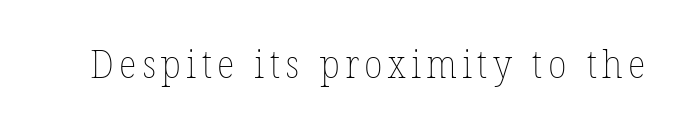
{"bold": "no", "weight": "thin", "width": "normal", "stroke_contrast": "low", "x_height": "medium", "monospaced": "no", "underline": "no", "glyph_px": 38}
